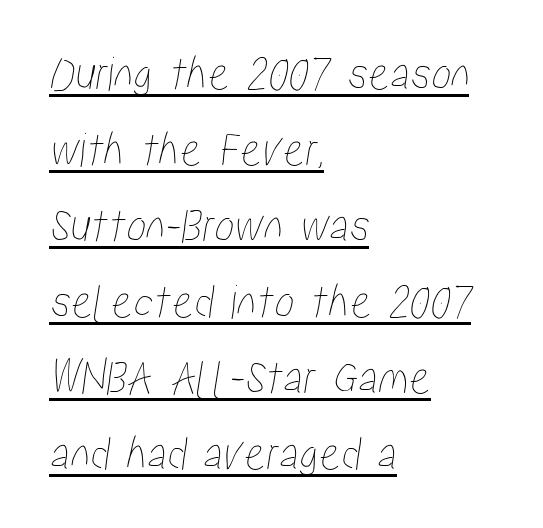
The image shows 50 px condensed type; set left-aligned, normal line spacing (1.52x), normal letter spacing, underlined; low stroke contrast and a medium x-height.
